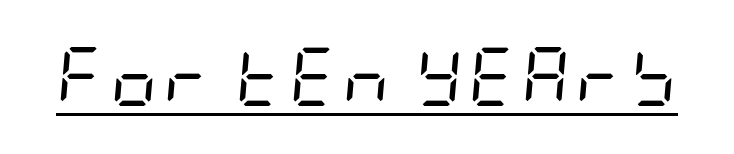
Q: Is the text bold? A: No.
Q: Is the text italic (slanted)? A: Yes, it leans right by about 5 degrees.
Q: Is the text underlined? A: Yes.
Q: Width (condensed, normal, or wide)? A: Condensed.
Q: Stroke contrast? A: Low.
Q: x-height? A: Large.
